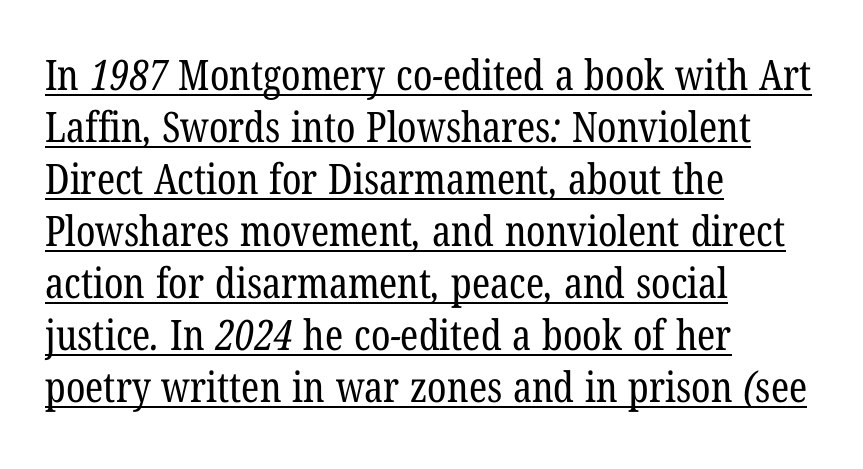
Q: Is the text bold? A: No.
Q: Is the typeface a serif or a sans-serif typeface? A: Serif.
Q: Is the text underlined? A: Yes.
Q: How is the paragraph aligned? A: Left-aligned.
Q: Is the spacing between letters normal or unusually wide? A: Normal.
Q: Width (condensed, normal, or wide)? A: Condensed.
Q: Stroke contrast? A: Low.
Q: x-height? A: Medium.
Q: Monospaced? A: No.
